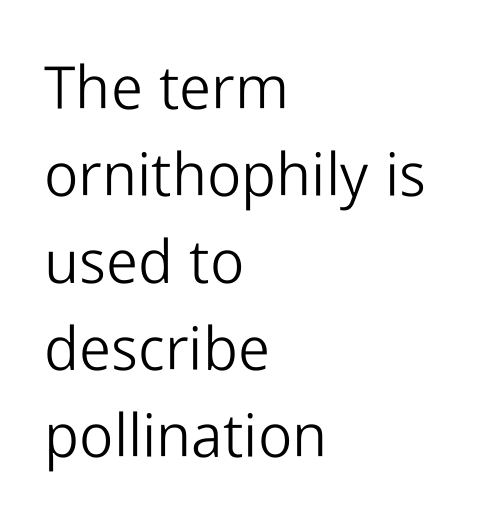
{"serif": "no", "italic": "no", "bold": "no", "weight": "light", "width": "normal", "stroke_contrast": "low", "x_height": "medium", "monospaced": "no", "underline": "no", "align": "left", "line_spacing": "normal", "line_spacing_ratio": 1.45, "letter_spacing": "normal", "letter_spacing_em": 0.0, "glyph_px": 60}
